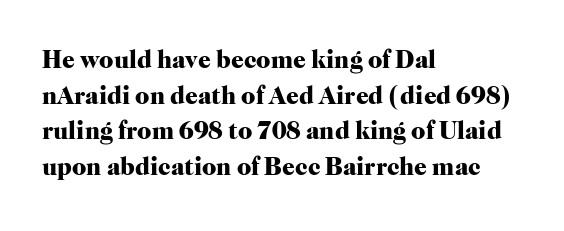
{"italic": "no", "bold": "yes", "underline": "no", "align": "left", "line_spacing": "normal", "line_spacing_ratio": 1.43, "letter_spacing": "normal", "letter_spacing_em": 0.0, "glyph_px": 25}
